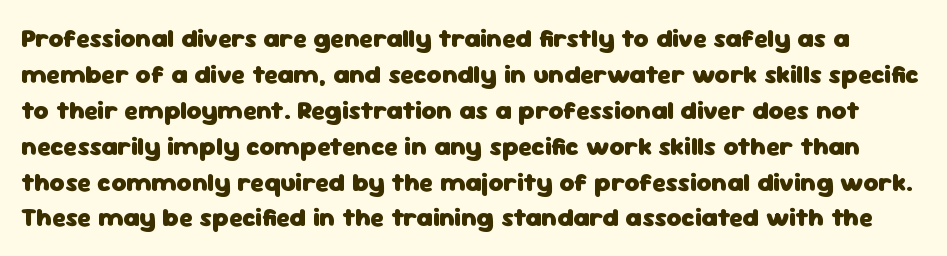
The image shows 26 px bold type, upright; set normal line spacing (1.38x), normal letter spacing, not underlined.
